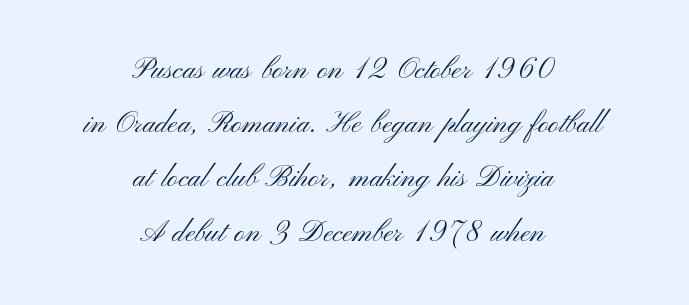
Q: Is the text bold? A: No.
Q: Is the text italic (slanted)? A: Yes.
Q: Is the typeface a serif or a sans-serif typeface? A: Sans-serif.
Q: Is the text underlined? A: No.
Q: How is the paragraph aligned? A: Centered.
Q: Is the spacing between letters normal or unusually wide? A: Normal.
Q: Width (condensed, normal, or wide)? A: Wide.
Q: Stroke contrast? A: Medium.
Q: x-height? A: Small.
Q: Monospaced? A: No.
